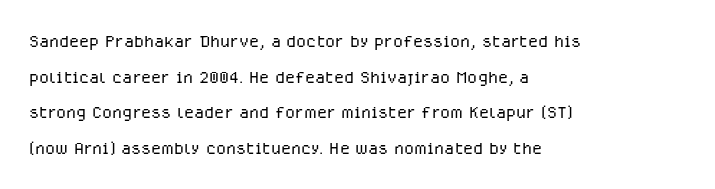
The image shows 23 px text type, upright; set left-aligned, normal line spacing (1.55x), normal letter spacing, not underlined.
